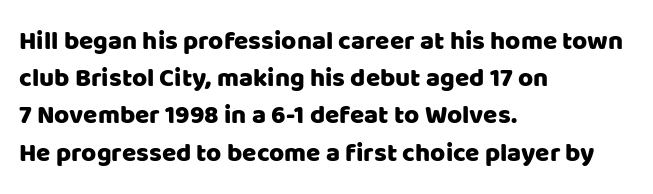
Q: Is the text italic (slanted)? A: No, it is upright.
Q: Is the text underlined? A: No.
Q: How is the paragraph aligned? A: Left-aligned.
Q: Is the spacing between letters normal or unusually wide? A: Normal.
Q: Is the spacing between lines tight, normal or loose? A: Normal.
